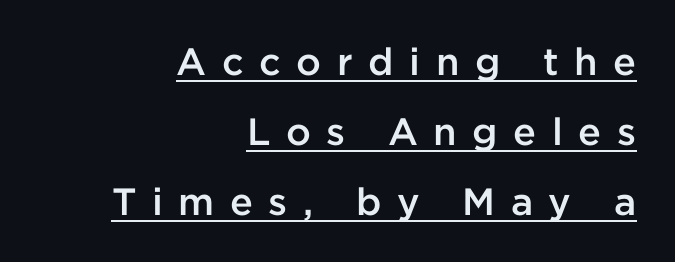
The image shows 38 px semibold sans-serif type, upright; set right-aligned, line spacing 1.84x, unusually wide letter spacing (+0.41 em), underlined; low stroke contrast and a medium x-height.
